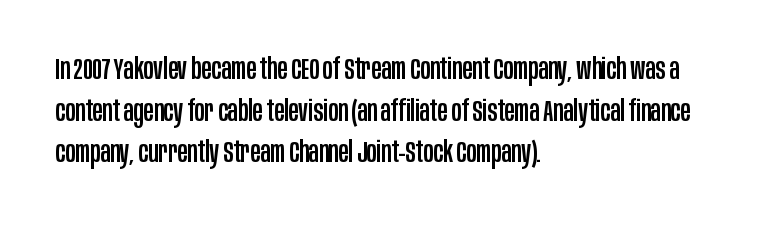
Q: Is the text italic (slanted)? A: No, it is upright.
Q: Is the typeface a serif or a sans-serif typeface? A: Sans-serif.
Q: Is the text underlined? A: No.
Q: How is the paragraph aligned? A: Left-aligned.
Q: Is the spacing between letters normal or unusually wide? A: Normal.
Q: Is the spacing between lines tight, normal or loose? A: Normal.
Q: Width (condensed, normal, or wide)? A: Condensed.
Q: Stroke contrast? A: Low.
Q: x-height? A: Large.
Q: Monospaced? A: No.
